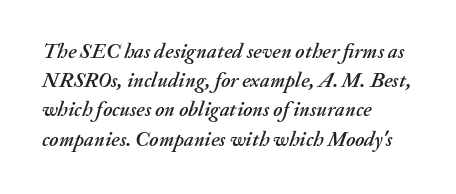
Vertical spacing — default. Typeset ragged right — the left edge is the straight one. Look at the tracking — it's just the regular setting, nothing added. Type without underlining.
